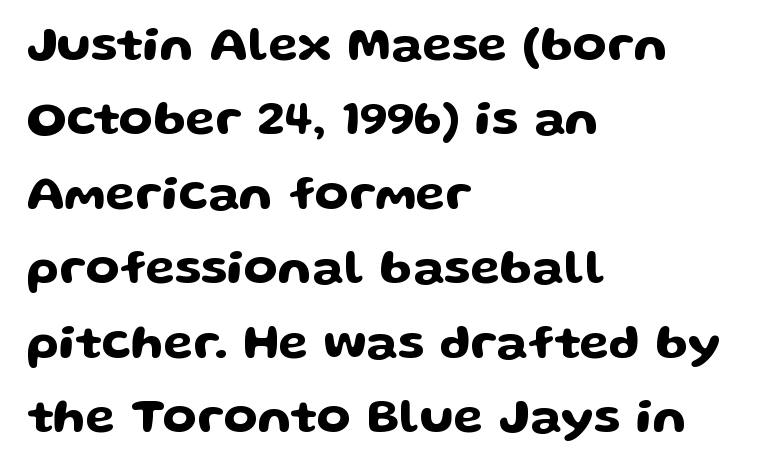
{"serif": "no", "italic": "no", "width": "wide", "stroke_contrast": "low", "x_height": "medium", "monospaced": "no", "underline": "no", "align": "left", "line_spacing": "normal", "line_spacing_ratio": 1.52, "letter_spacing": "normal", "letter_spacing_em": 0.0, "glyph_px": 49}
